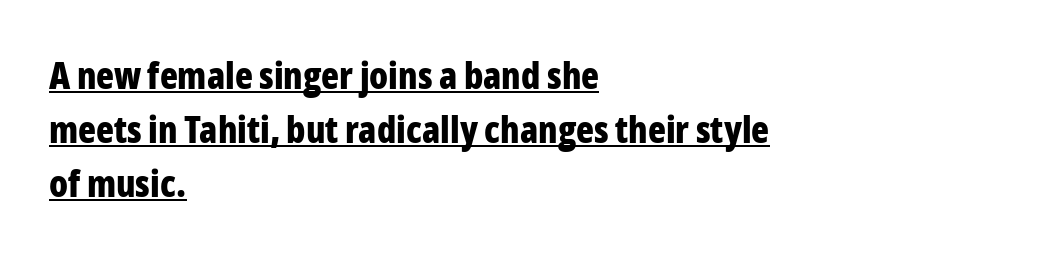
The image shows 37 px bold, condensed sans-serif type, upright; set left-aligned, normal line spacing (1.46x), normal letter spacing, underlined; low stroke contrast and a medium x-height.
